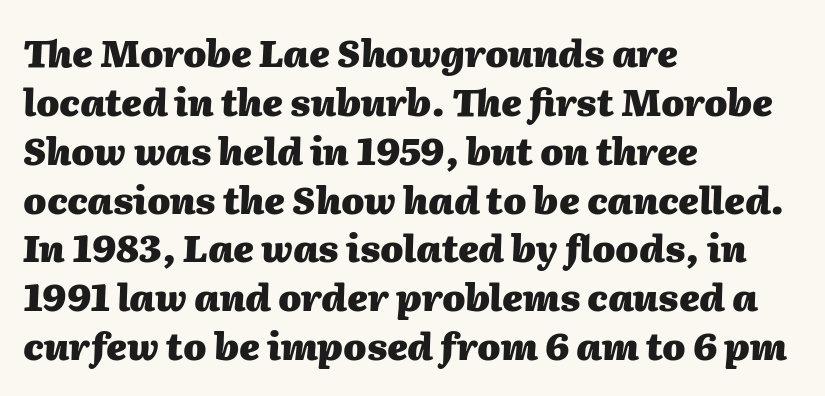
{"italic": "yes", "lean": "right", "slant_degrees": 2, "bold": "yes", "weight": "heavy", "width": "normal", "stroke_contrast": "medium", "x_height": "medium", "monospaced": "no", "underline": "no", "align": "left", "line_spacing": "normal", "line_spacing_ratio": 1.32, "letter_spacing": "normal", "letter_spacing_em": 0.0, "glyph_px": 37}
